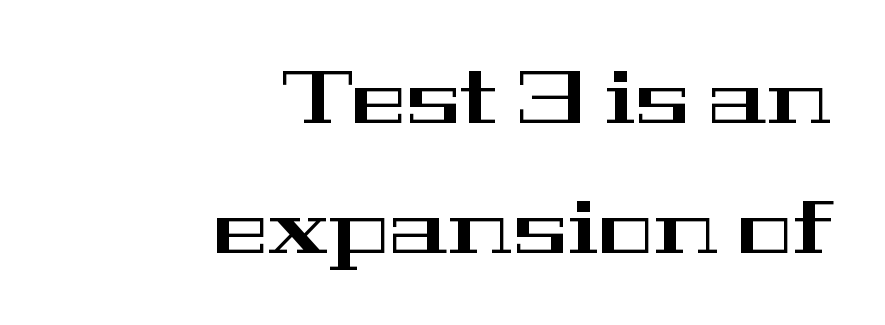
The typography opts for an upright posture over an oblique one. Anything drawn beneath the words? Only blank space. Short note: letters normally spaced. Do the characters align in a grid? No, the font is proportional.
